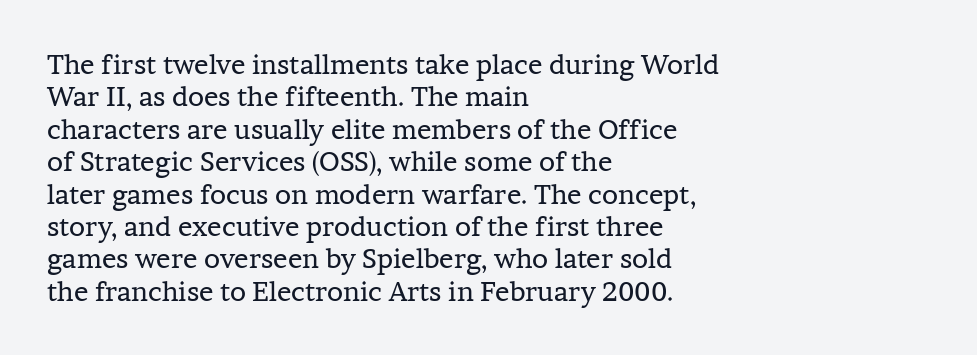
{"italic": "no", "bold": "no", "underline": "no", "align": "left", "line_spacing_ratio": 1.2, "letter_spacing": "normal", "letter_spacing_em": 0.0, "glyph_px": 27}
